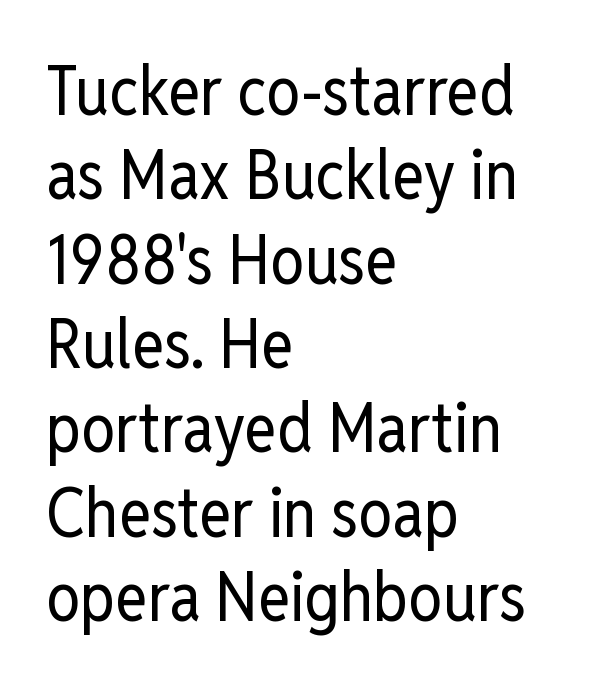
The image shows 68 px regular-weight, condensed sans-serif type, upright; set left-aligned, line spacing 1.24x, normal letter spacing, not underlined; low stroke contrast and a medium x-height.
